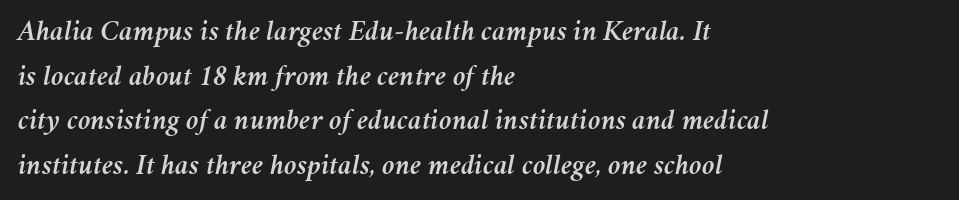
Q: Is the text italic (slanted)? A: Yes, it leans right by about 11 degrees.
Q: Is the text underlined? A: No.
Q: How is the paragraph aligned? A: Left-aligned.
Q: Is the spacing between letters normal or unusually wide? A: Normal.
Q: Is the spacing between lines tight, normal or loose? A: Normal.
Q: Width (condensed, normal, or wide)? A: Normal.
Q: Stroke contrast? A: Medium.
Q: x-height? A: Medium.
Q: Monospaced? A: No.
